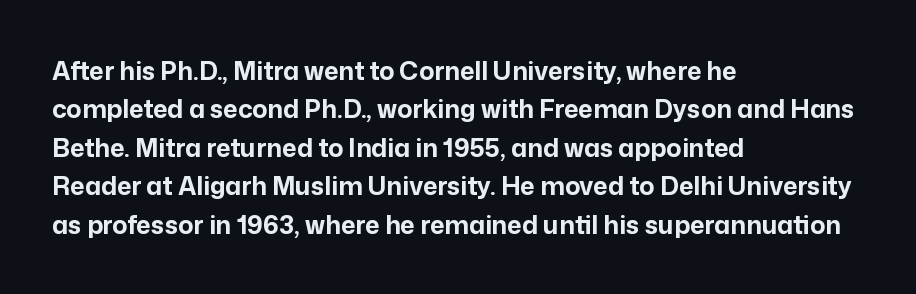
The image shows 25 px bold type, upright; set left-aligned, normal line spacing (1.54x), normal letter spacing, not underlined.
